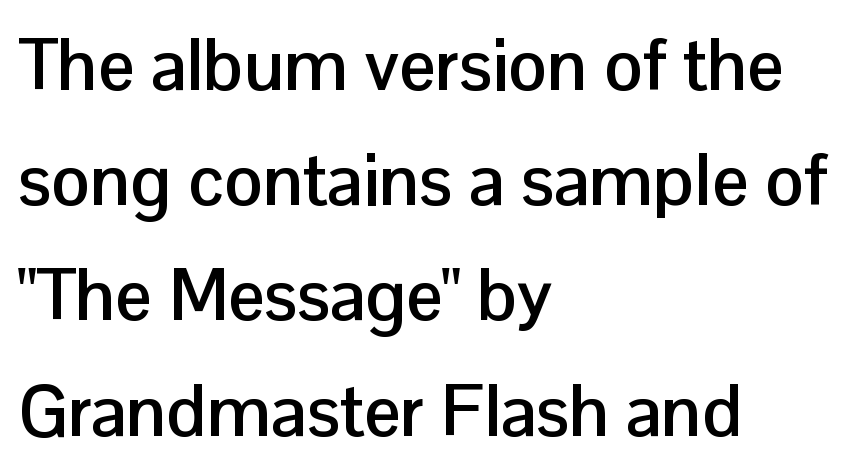
The image shows 72 px semibold sans-serif type, upright; set left-aligned, normal line spacing (1.6x), normal letter spacing, not underlined; low stroke contrast and a medium x-height.
